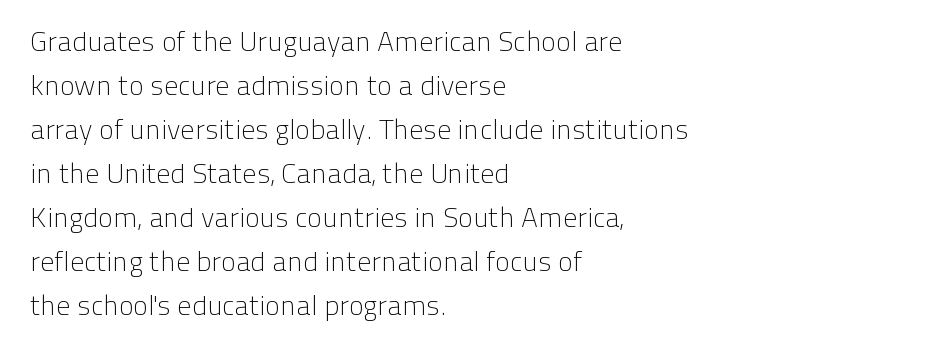
{"serif": "no", "italic": "no", "bold": "no", "weight": "light", "width": "normal", "stroke_contrast": "low", "x_height": "medium", "monospaced": "no", "underline": "no", "align": "left", "line_spacing": "normal", "line_spacing_ratio": 1.57, "letter_spacing": "normal", "letter_spacing_em": 0.0, "glyph_px": 28}
